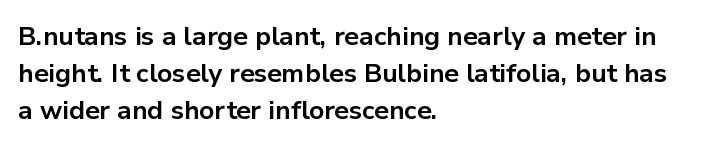
{"italic": "no", "bold": "yes", "underline": "no", "align": "left", "line_spacing": "normal", "line_spacing_ratio": 1.42, "letter_spacing": "normal", "letter_spacing_em": 0.0, "glyph_px": 26}
